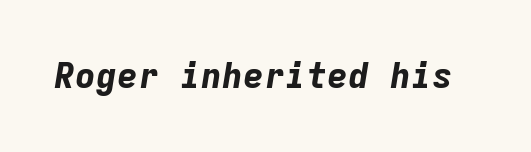
Q: Is the text bold? A: Yes.
Q: Is the text italic (slanted)? A: Yes, it leans right by about 9 degrees.
Q: Is the text underlined? A: No.
Q: Is the spacing between letters normal or unusually wide? A: Normal.
Q: Width (condensed, normal, or wide)? A: Normal.
Q: Stroke contrast? A: Low.
Q: x-height? A: Medium.
Q: Monospaced? A: Yes.
